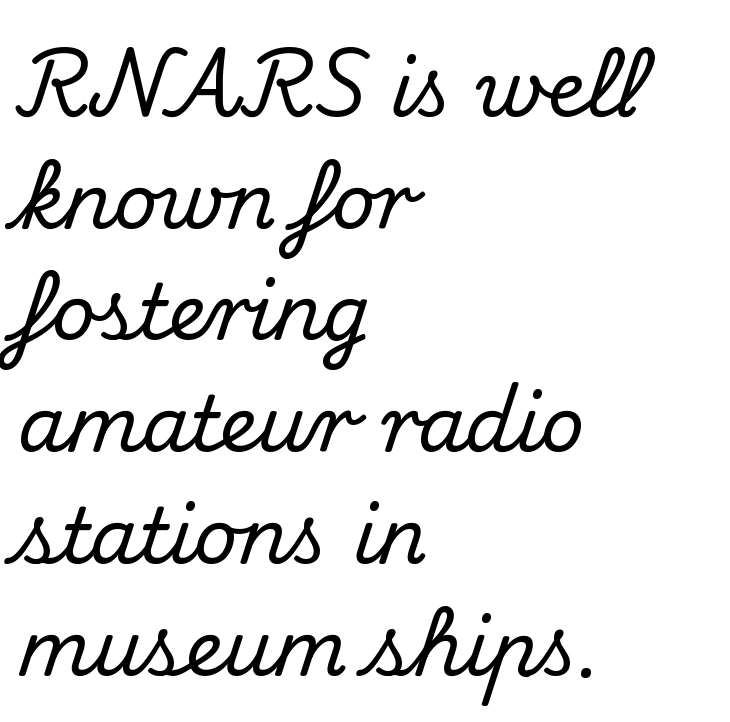
The letterforms sit shoulder to shoulder at normal distance. The typesetter chose a ragged-right arrangement here. I'd call this a serif setting — the letters wear small feet. Is there much room between lines? A standard amount, neither cramped nor airy.
